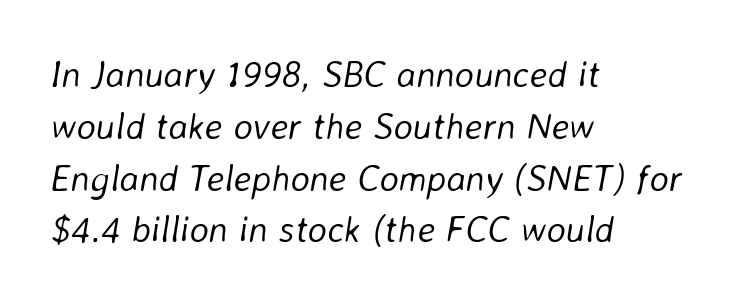
The cut favours lightness, reaching ordinary text weight at its darkest. Tall strokes in this sample are angled rather than plumb. This sample keeps an unexceptional amount of space between lines. The letters advance in unequal steps, a hallmark of proportional type. Left-aligned paragraph, ragged on the right.
